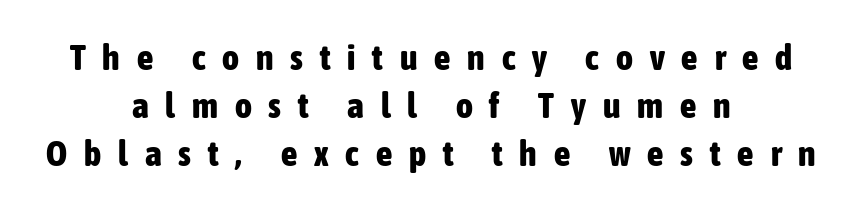
Q: Is the text bold? A: Yes.
Q: Is the text italic (slanted)? A: No, it is upright.
Q: Is the typeface a serif or a sans-serif typeface? A: Sans-serif.
Q: Is the text underlined? A: No.
Q: How is the paragraph aligned? A: Centered.
Q: Is the spacing between letters normal or unusually wide? A: Unusually wide.
Q: Is the spacing between lines tight, normal or loose? A: Normal.
Q: Width (condensed, normal, or wide)? A: Condensed.
Q: Stroke contrast? A: Low.
Q: x-height? A: Medium.
Q: Monospaced? A: No.
